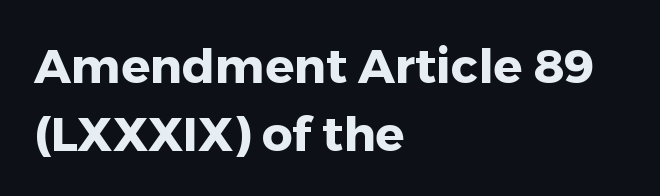
The font is running at its bold setting. Character widths vary here, with narrow letters taking less room than wide ones. A clean baseline with only descenders dipping below it. Upright lettering throughout. The tracking reads as untouched default to a designer's eye. Vertical spacing — default.
